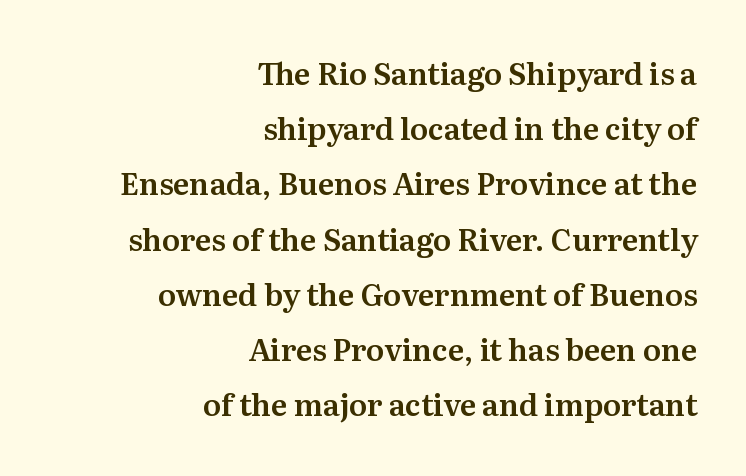
{"serif": "yes", "italic": "no", "width": "normal", "stroke_contrast": "medium", "x_height": "medium", "monospaced": "no", "underline": "no", "align": "right", "line_spacing_ratio": 1.84, "letter_spacing": "normal", "letter_spacing_em": 0.0, "glyph_px": 30}
